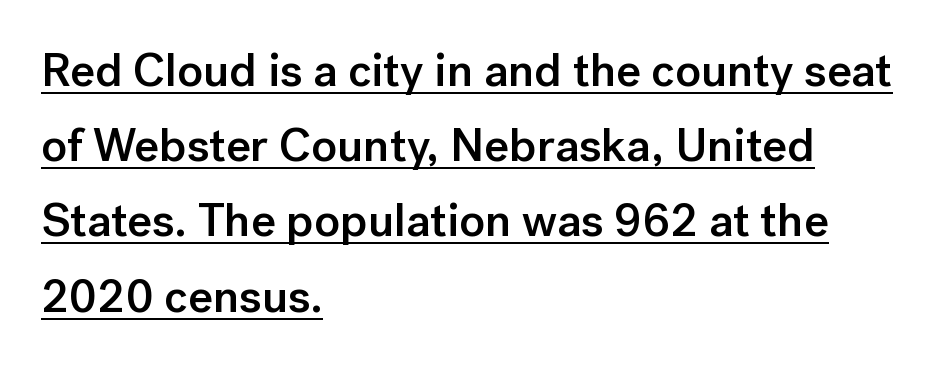
The designer left line spacing at the default. The face used here is rendered with its standard letterfit. Horizontally, the lines are justified to the leading edge only. This is underlined copy, the kind a proofreader might mark for attention. Strokes here are thickened, but only to semibold level.
